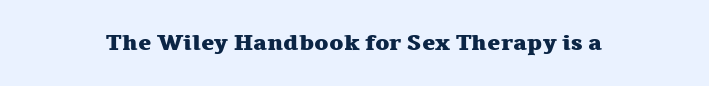
{"italic": "no", "bold": "yes", "underline": "no", "letter_spacing": "normal", "letter_spacing_em": 0.0, "glyph_px": 22}
